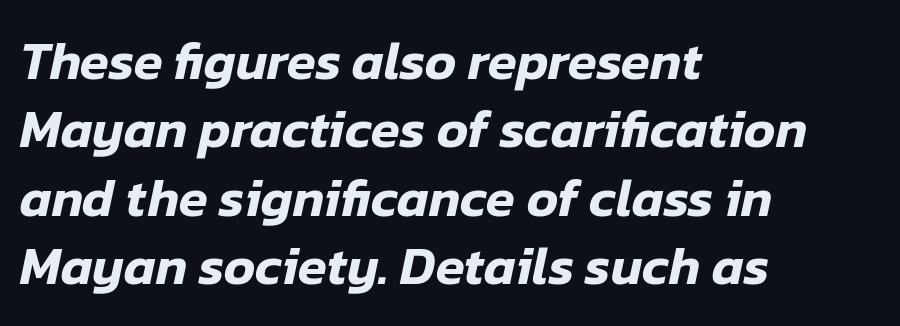
{"italic": "yes", "lean": "right", "slant_degrees": 12, "width": "normal", "stroke_contrast": "low", "x_height": "medium", "monospaced": "no", "underline": "no", "align": "left", "line_spacing": "normal", "line_spacing_ratio": 1.29, "letter_spacing": "normal", "letter_spacing_em": 0.0, "glyph_px": 53}
